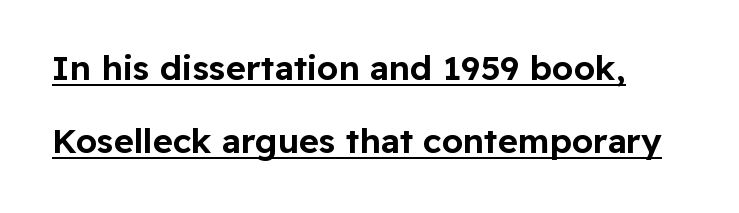
The image shows 34 px sans-serif type, upright; set loose line spacing (2.16x), normal letter spacing, underlined; low stroke contrast and a medium x-height.
